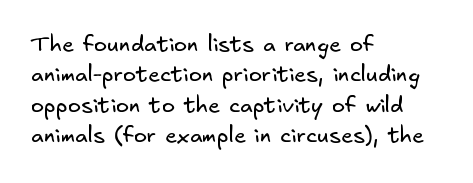
{"bold": "no", "underline": "no", "align": "left", "line_spacing": "normal", "line_spacing_ratio": 1.38, "letter_spacing": "normal", "letter_spacing_em": 0.0, "glyph_px": 22}
